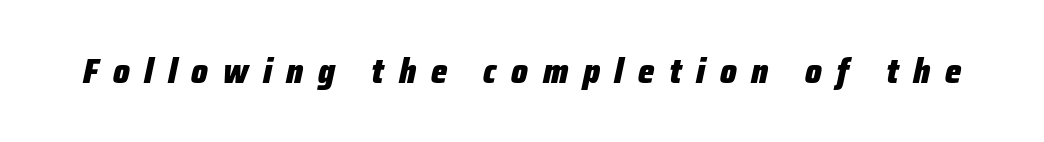
The image shows 35 px heavy, condensed type, italic (leaning right); set unusually wide letter spacing (+0.42 em), not underlined; low stroke contrast and a medium x-height.
